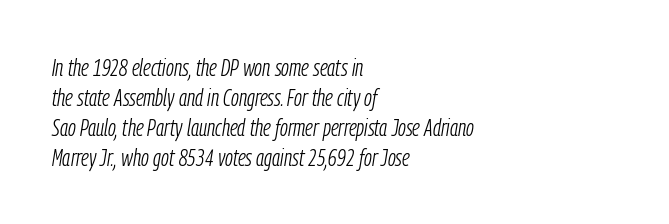
Q: Is the text bold? A: No.
Q: Is the text italic (slanted)? A: Yes, it leans right by about 9 degrees.
Q: Is the text underlined? A: No.
Q: How is the paragraph aligned? A: Left-aligned.
Q: Is the spacing between letters normal or unusually wide? A: Normal.
Q: Is the spacing between lines tight, normal or loose? A: Normal.
